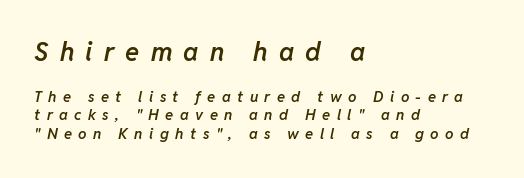
Bare-footed words on every line. On the weight axis this lands at semibold, roughly 600. The more generous point size was reserved for the upper chunk. Observe the wide spacing: letters keep a clear distance from each other.
